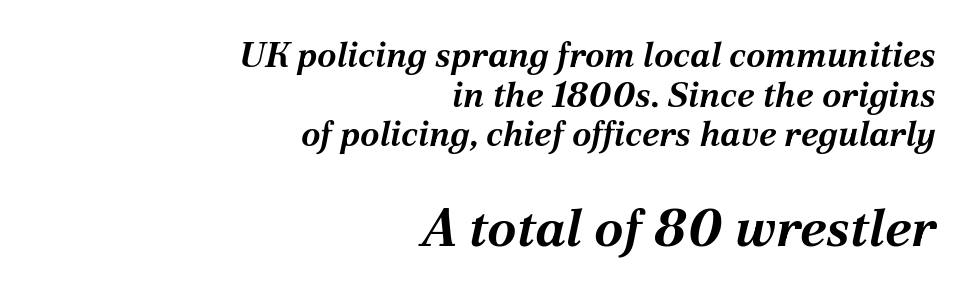
The image shows 53 px bold type, italic (leaning right); set right-aligned, tight line spacing (1.13x), normal letter spacing, not underlined; the second (bottom) block is 1.51x larger; medium stroke contrast and a medium x-height.
